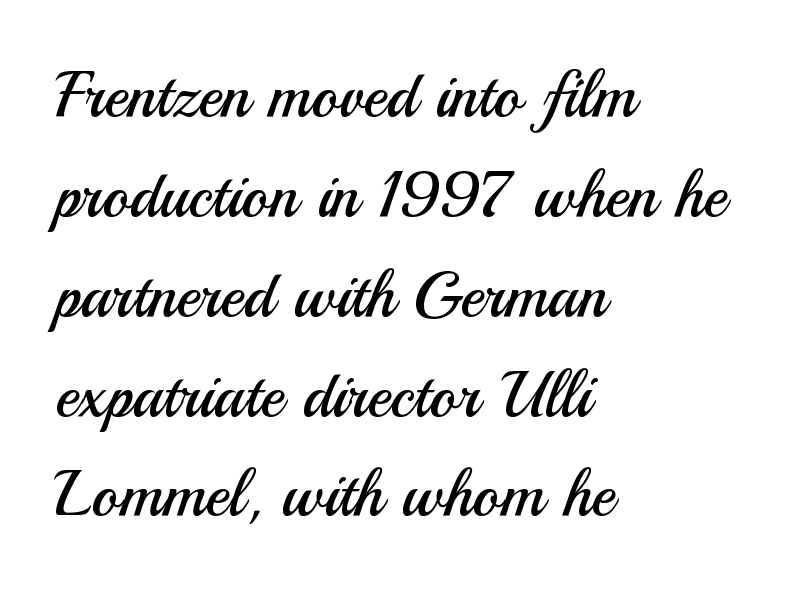
{"serif": "no", "bold": "no", "weight": "regular", "width": "normal", "stroke_contrast": "medium", "x_height": "small", "monospaced": "no", "underline": "no", "align": "left", "line_spacing": "normal", "line_spacing_ratio": 1.56, "letter_spacing": "normal", "letter_spacing_em": 0.0, "glyph_px": 64}
